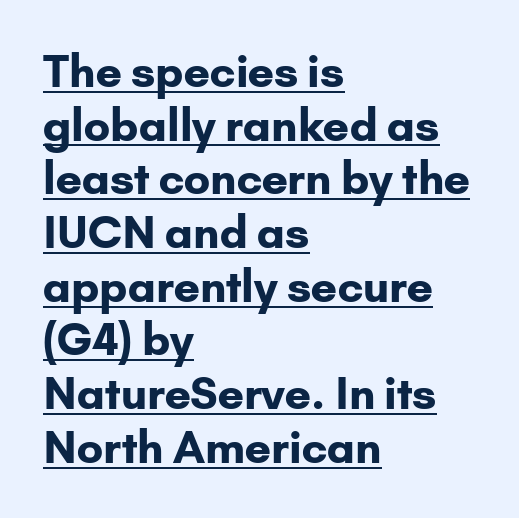
Q: Is the text bold? A: Yes.
Q: Is the text italic (slanted)? A: No, it is upright.
Q: Is the typeface a serif or a sans-serif typeface? A: Sans-serif.
Q: Is the text underlined? A: Yes.
Q: How is the paragraph aligned? A: Left-aligned.
Q: Is the spacing between letters normal or unusually wide? A: Normal.
Q: Width (condensed, normal, or wide)? A: Normal.
Q: Stroke contrast? A: Low.
Q: x-height? A: Small.
Q: Monospaced? A: No.
